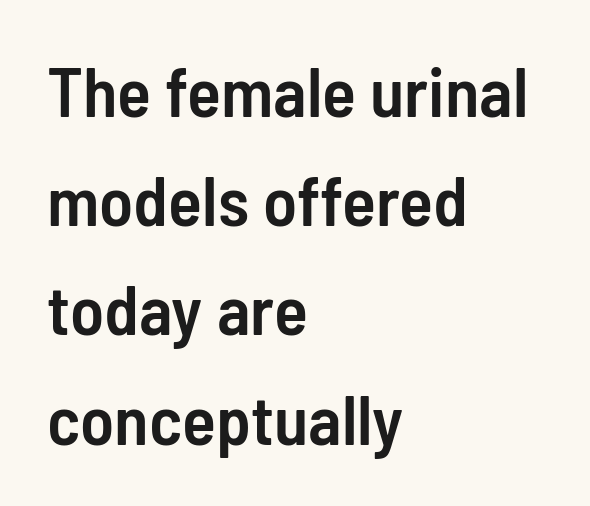
{"serif": "no", "italic": "no", "bold": "semi", "weight": "semibold", "width": "condensed", "stroke_contrast": "low", "x_height": "medium", "monospaced": "no", "underline": "no", "align": "left", "line_spacing": "normal", "line_spacing_ratio": 1.56, "letter_spacing": "normal", "letter_spacing_em": 0.0, "glyph_px": 70}
